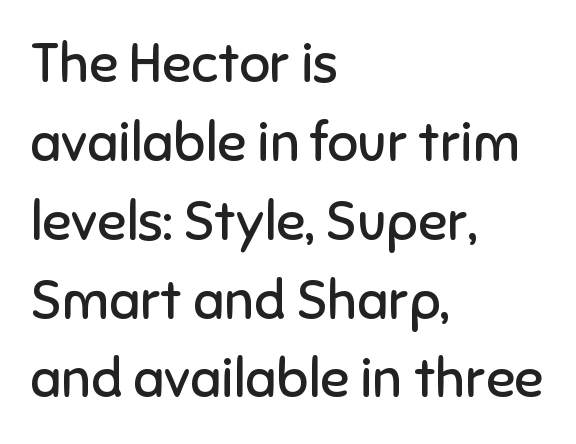
The image shows 54 px regular-weight sans-serif type, upright; set left-aligned, normal line spacing (1.46x), normal letter spacing, not underlined; low stroke contrast and a medium x-height.
